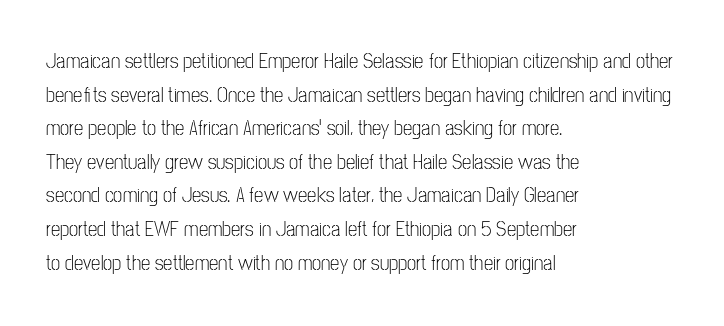
{"italic": "no", "bold": "no", "underline": "no", "align": "left", "line_spacing": "normal", "line_spacing_ratio": 1.6, "letter_spacing": "normal", "letter_spacing_em": 0.0, "glyph_px": 21}
